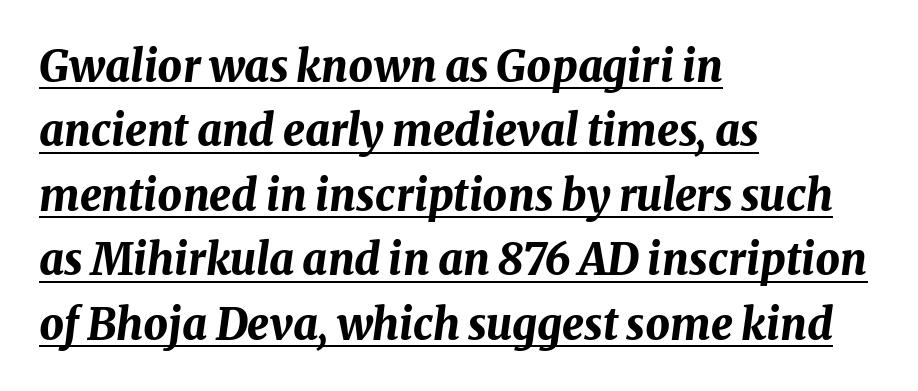
These lines are rendered in a variable-pitch font. These lines are set flush left with a ragged right edge. The axis of the letterforms is tilted away from vertical. Heft: maximum for text — a bold.
